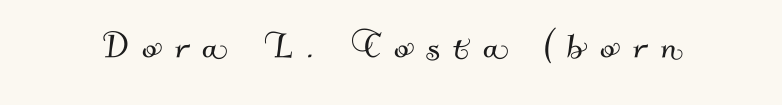
The horizontal fit of the characters is loose and conspicuously gappy. Plain, unruled lines of type. The face used here is a sans, in the tradition of grotesques and geometrics. Spacing verdict: proportional, widths tailored to each character.
